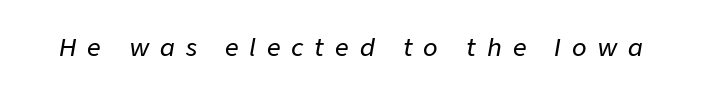
{"italic": "yes", "lean": "right", "slant_degrees": 9, "underline": "no", "letter_spacing": "wide", "letter_spacing_em": 0.45, "glyph_px": 24}
